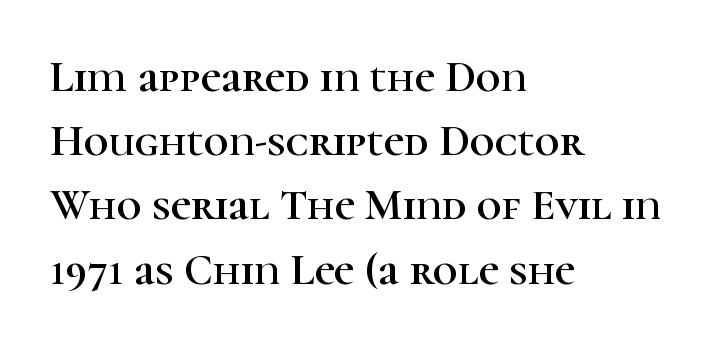
{"serif": "yes", "italic": "no", "width": "normal", "stroke_contrast": "high", "x_height": "medium", "monospaced": "no", "underline": "no", "align": "left", "line_spacing": "normal", "line_spacing_ratio": 1.46, "letter_spacing": "normal", "letter_spacing_em": 0.0, "glyph_px": 44}
